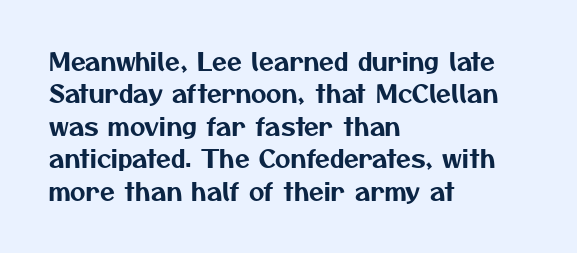
{"underline": "no", "align": "left", "line_spacing": "normal", "line_spacing_ratio": 1.35, "letter_spacing": "normal", "letter_spacing_em": 0.0, "glyph_px": 24}
